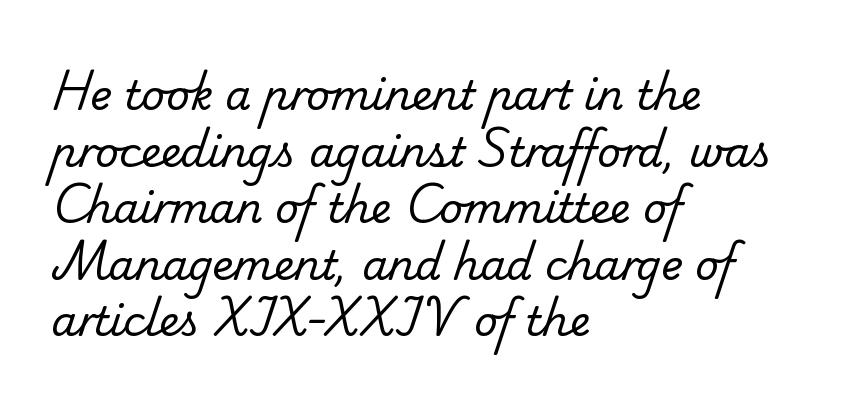
Stems here are at most as thick as an everyday book face. This rendering uses left alignment, leaving the right contour irregular. The tracking reads as untouched default to a designer's eye. Small tapered or slab feet sit at the stroke ends, so this counts as serif. Baseline-to-baseline distance is the conventional proportion of letter height. Words float on clear page, feet unadorned.
